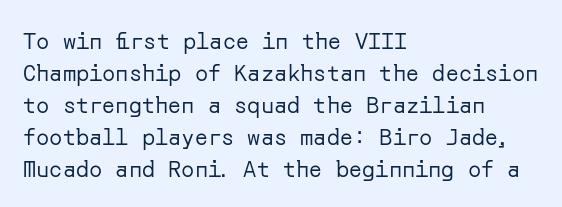
Q: Is the text bold? A: No.
Q: Is the text italic (slanted)? A: No, it is upright.
Q: Is the text underlined? A: No.
Q: How is the paragraph aligned? A: Left-aligned.
Q: Is the spacing between letters normal or unusually wide? A: Normal.
Q: Is the spacing between lines tight, normal or loose? A: Normal.
